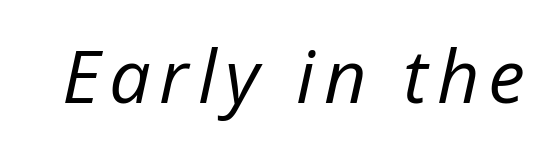
The image shows 74 px regular-weight type, italic (leaning right); set not underlined; low stroke contrast and a medium x-height.
